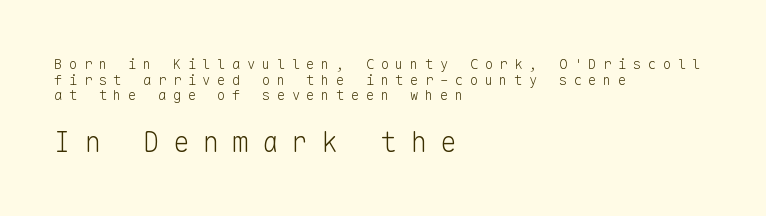
The image shows 28 px light sans-serif type, upright, monospaced; set left-aligned, tight line spacing (1.12x), unusually wide letter spacing (+0.46 em), not underlined; the second (bottom) block is 2.0x larger; low stroke contrast and a medium x-height.
